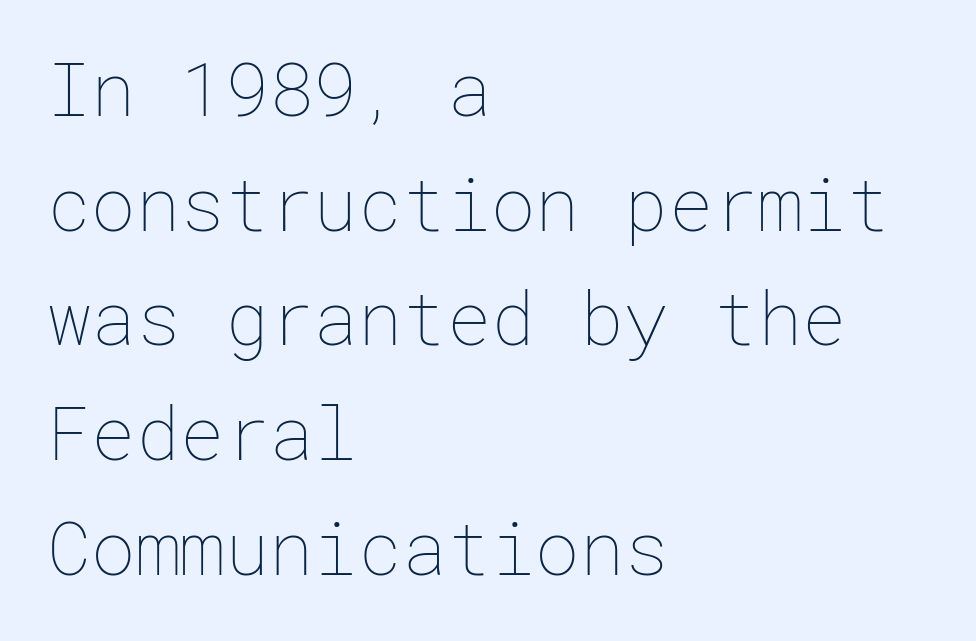
Q: Is the text bold? A: No.
Q: Is the text italic (slanted)? A: No, it is upright.
Q: Is the text underlined? A: No.
Q: How is the paragraph aligned? A: Left-aligned.
Q: Is the spacing between letters normal or unusually wide? A: Normal.
Q: Is the spacing between lines tight, normal or loose? A: Normal.
Q: Width (condensed, normal, or wide)? A: Normal.
Q: Stroke contrast? A: Low.
Q: x-height? A: Medium.
